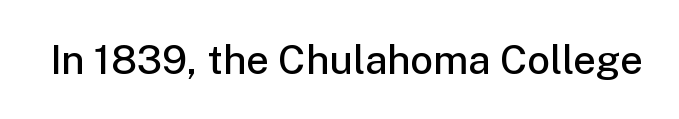
The image shows 40 px semibold sans-serif type, upright; set normal letter spacing, not underlined; low stroke contrast and a medium x-height.
